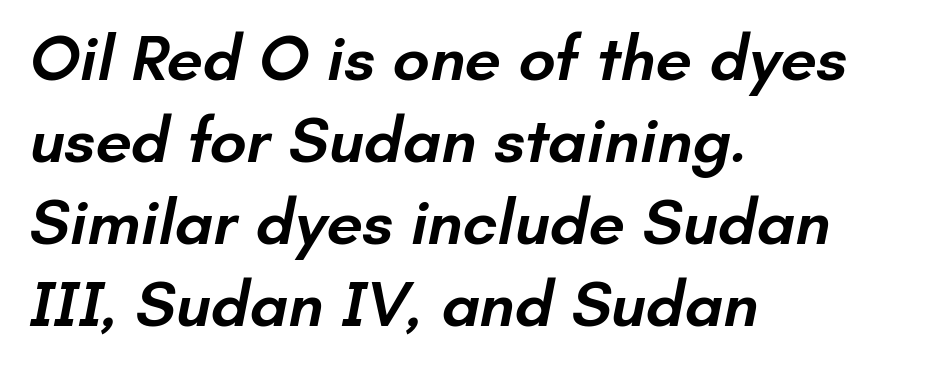
The image shows 65 px semibold sans-serif type; set left-aligned, normal line spacing (1.26x), normal letter spacing, not underlined; low stroke contrast and a small x-height.
